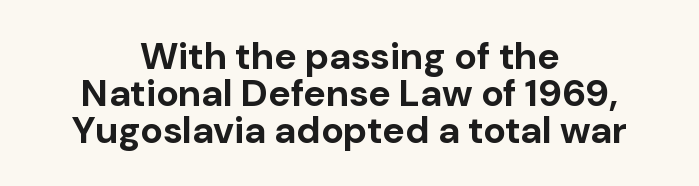
{"serif": "no", "italic": "no", "bold": "yes", "weight": "bold", "width": "normal", "stroke_contrast": "low", "x_height": "medium", "monospaced": "no", "underline": "no", "align": "center", "line_spacing": "tight", "line_spacing_ratio": 0.97, "letter_spacing": "normal", "letter_spacing_em": 0.0, "glyph_px": 38}
